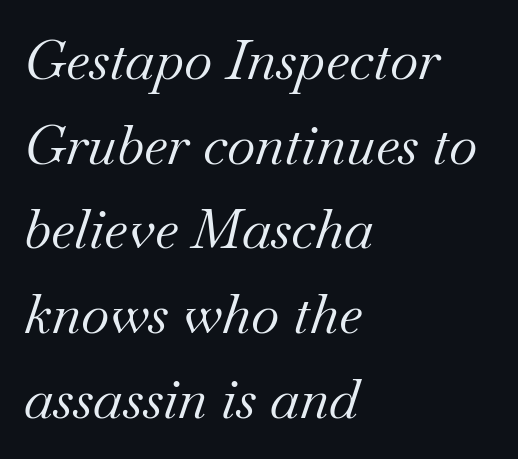
A classic flush-left, rag-right setting is used for this passage. Line spacing here is normal. Is this a heavy cut? Hardly; it is regular or lighter. Looks like regular typesetting: each glyph gets only the width it needs. This sample uses plain, unmodified letter spacing. These lines were composed using italics.
